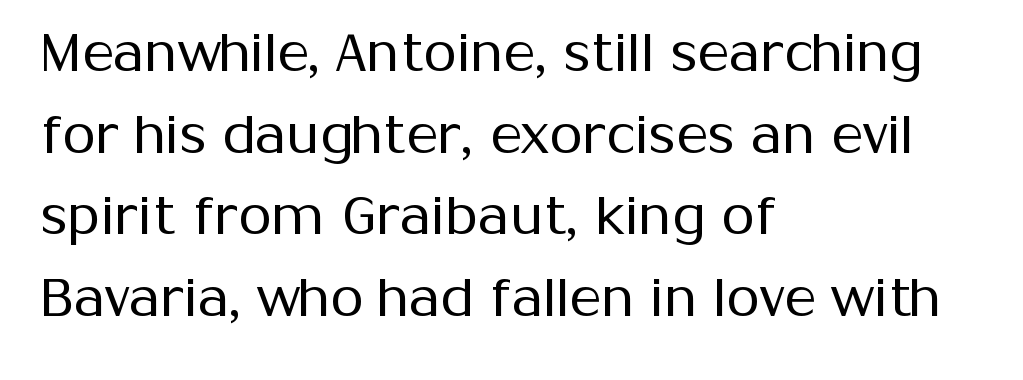
{"serif": "no", "italic": "no", "bold": "no", "weight": "regular", "width": "normal", "stroke_contrast": "medium", "x_height": "medium", "monospaced": "no", "underline": "no", "align": "left", "line_spacing": "normal", "line_spacing_ratio": 1.51, "letter_spacing": "normal", "letter_spacing_em": 0.0, "glyph_px": 54}
